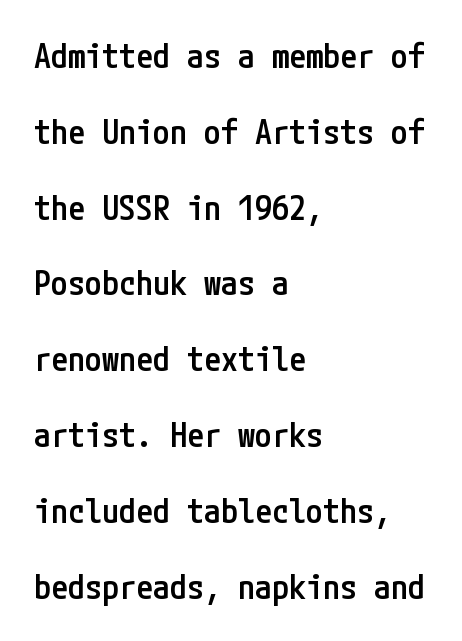
Short note: letters normally spaced. Is there any slant? The stems are plumb. Beneath every word, the page is bare. Where is the straight margin? On the left.
